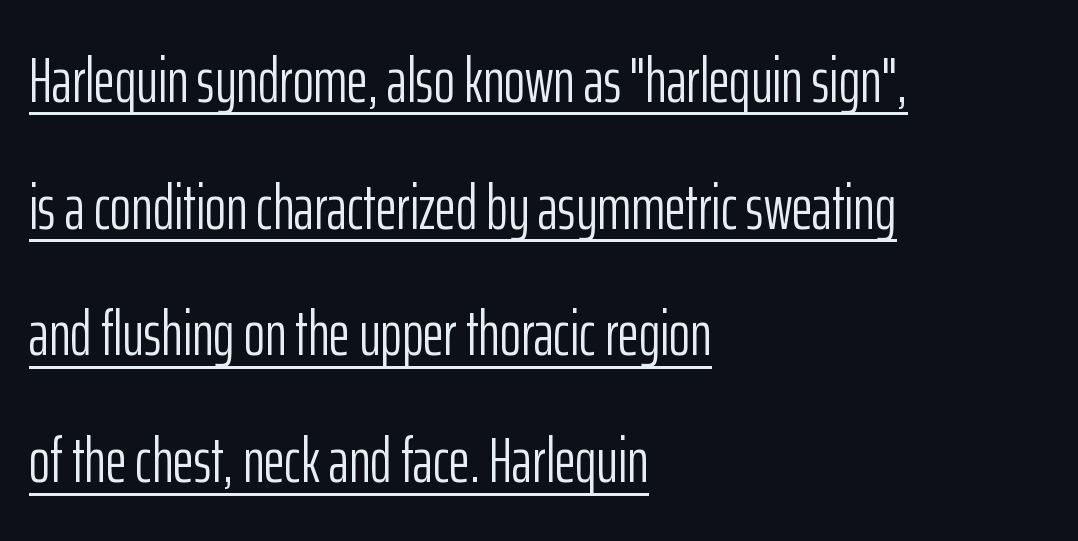
The image shows 64 px light, condensed sans-serif type, upright; set left-aligned, loose line spacing (1.98x), normal letter spacing, underlined; low stroke contrast and a medium x-height.
